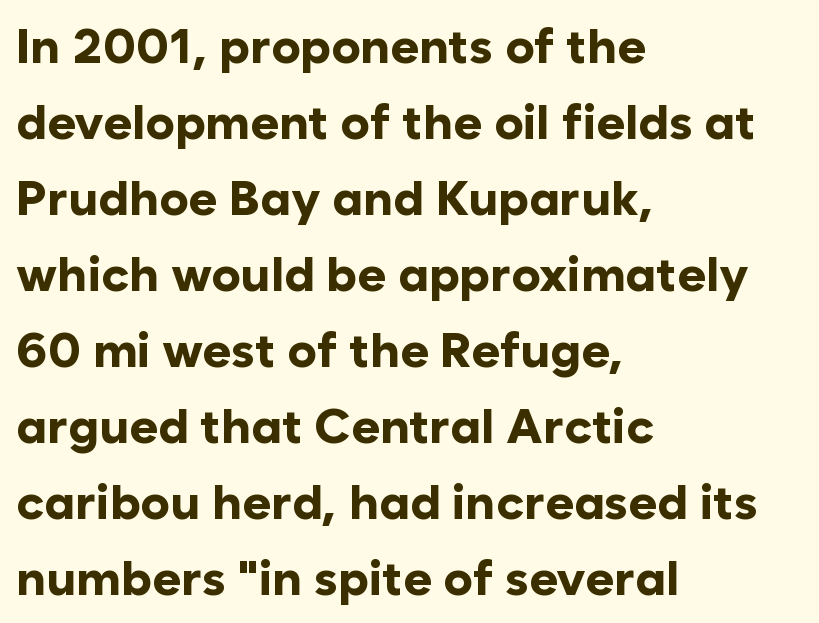
The rendering keeps characters at their native spacing. The type sits square on the baseline with zero lean. Compared with an ordinary text face, these strokes are far heavier — a full bold. A typesetter would label this face a sans.
